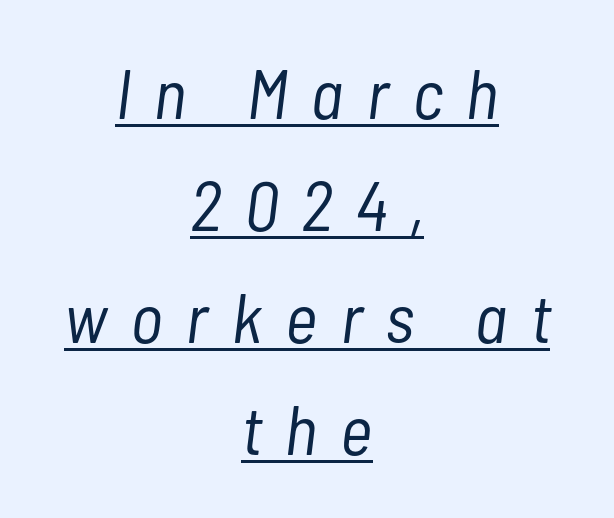
The image shows 70 px light, condensed type, italic (leaning right); set centered, normal line spacing (1.6x), unusually wide letter spacing (+0.34 em), underlined; low stroke contrast and a medium x-height.
